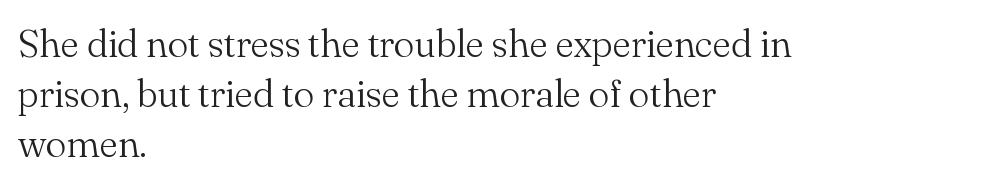
The letterforms sit at book weight or below. The space between consecutive lines is moderate. The lines in this sample share a left origin and differ only in where they stop. The letters advance in unequal steps, a hallmark of proportional type. This is the regular roman posture of the typeface.
